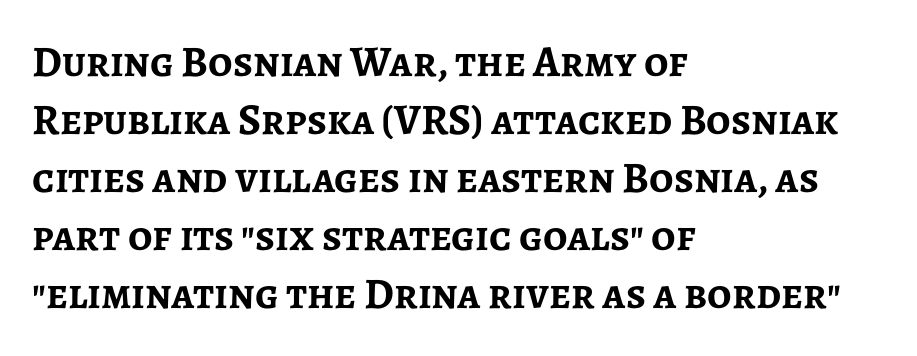
The image shows 43 px semibold sans-serif type, upright; set left-aligned, normal line spacing (1.35x), normal letter spacing, not underlined; low stroke contrast and a medium x-height.
